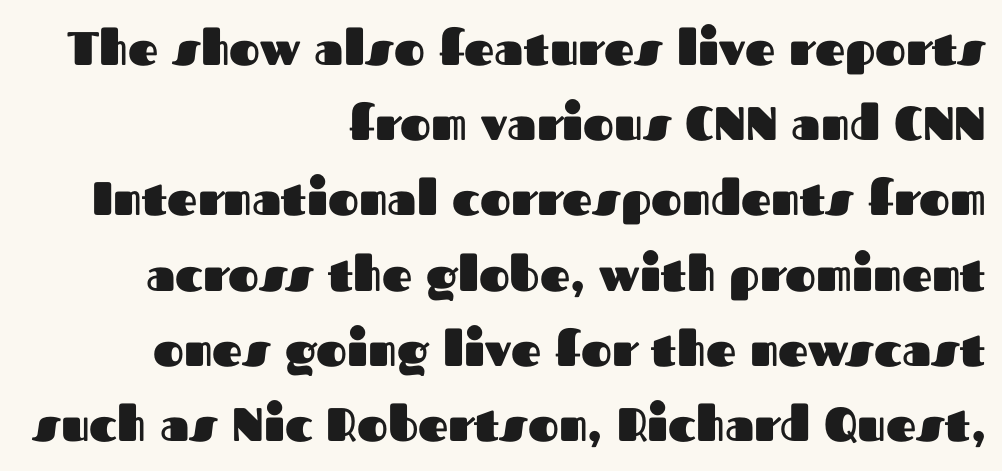
The image shows 47 px heavy sans-serif type, upright; set right-aligned, normal line spacing (1.6x), normal letter spacing, not underlined; medium stroke contrast and a medium x-height.
